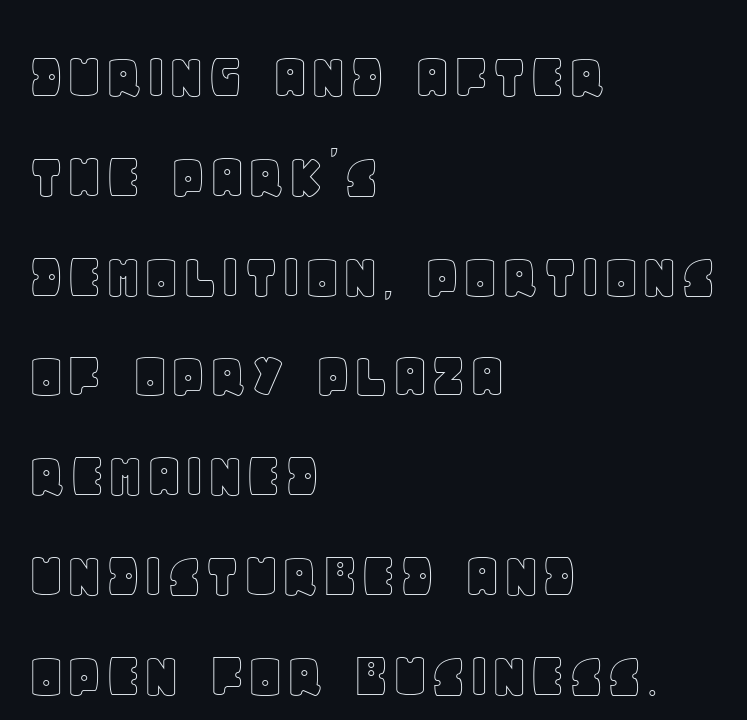
{"italic": "no", "width": "normal", "x_height": "large", "monospaced": "no", "underline": "no", "align": "left", "line_spacing": "normal", "line_spacing_ratio": 1.49, "letter_spacing": "normal", "letter_spacing_em": 0.0, "glyph_px": 67}
